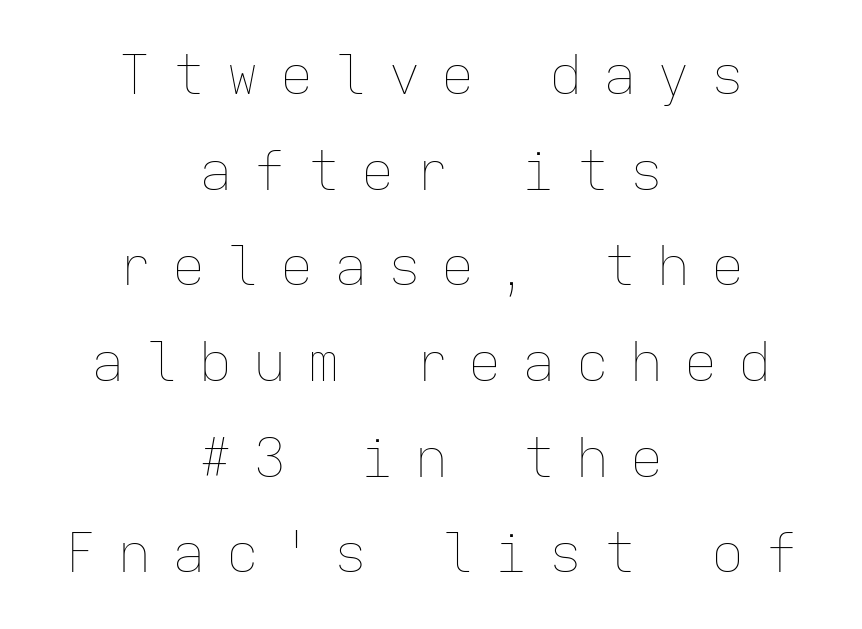
{"italic": "no", "bold": "no", "weight": "thin", "width": "normal", "stroke_contrast": "low", "x_height": "medium", "monospaced": "yes", "underline": "no", "align": "center", "line_spacing_ratio": 1.74, "letter_spacing": "wide", "letter_spacing_em": 0.38, "glyph_px": 55}
